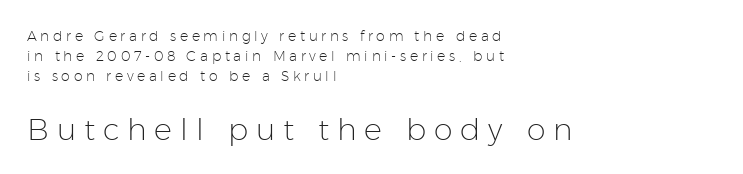
{"serif": "no", "italic": "no", "bold": "no", "weight": "light", "width": "normal", "stroke_contrast": "low", "x_height": "medium", "monospaced": "no", "underline": "no", "align": "left", "line_spacing": "normal", "line_spacing_ratio": 1.42, "letter_spacing": "wide", "letter_spacing_em": 0.26, "larger_block": "second", "size_ratio": 2.14, "glyph_px": 30}
